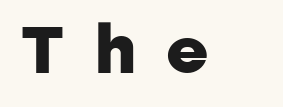
The image shows 65 px heavy sans-serif type, upright; set unusually wide letter spacing (+0.47 em), not underlined; low stroke contrast and a medium x-height.
